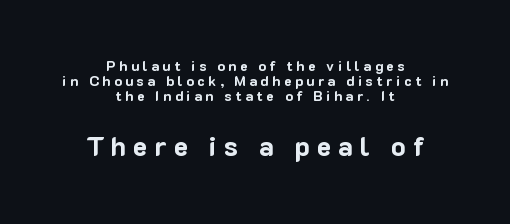
Display-style spreading of the glyphs; the letterfit is very open. Heavy, bold letterforms. The text block is weighted toward neither margin, spreading evenly from the middle. Upright lettering throughout. The emphasis by scale lands on block number two, below. The space between consecutive lines is stingy.
